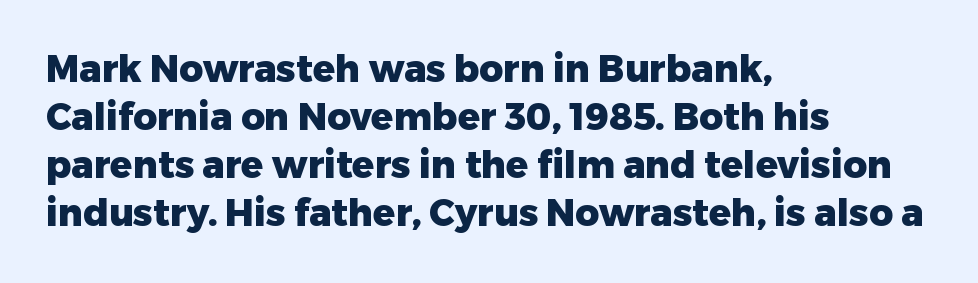
Q: Is the text bold? A: Yes.
Q: Is the text italic (slanted)? A: No, it is upright.
Q: Is the typeface a serif or a sans-serif typeface? A: Sans-serif.
Q: Is the text underlined? A: No.
Q: How is the paragraph aligned? A: Left-aligned.
Q: Is the spacing between letters normal or unusually wide? A: Normal.
Q: Is the spacing between lines tight, normal or loose? A: Normal.
Q: Width (condensed, normal, or wide)? A: Normal.
Q: Stroke contrast? A: Low.
Q: x-height? A: Medium.
Q: Monospaced? A: No.
